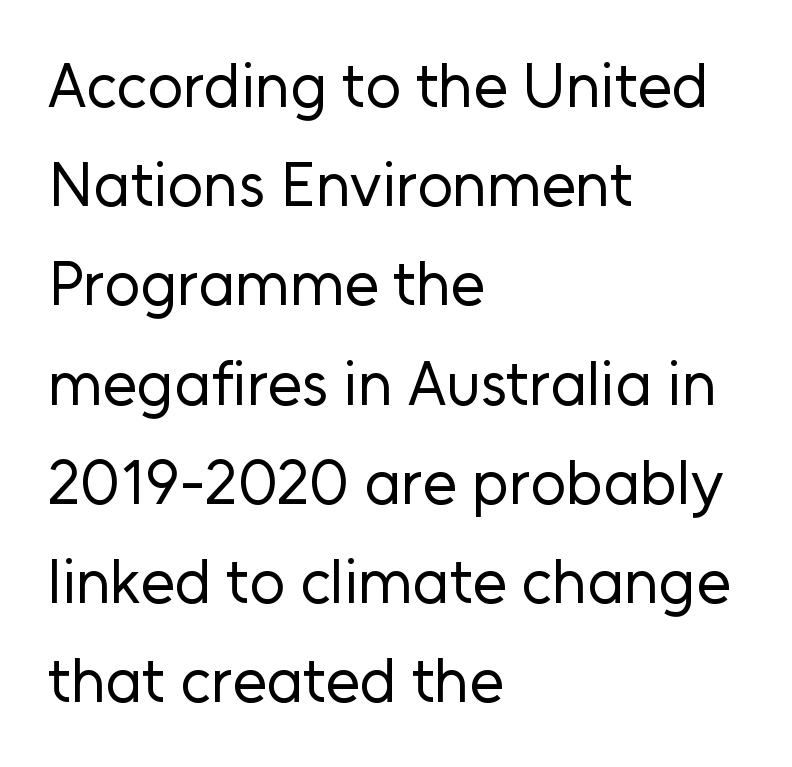
Q: Is the text bold? A: No.
Q: Is the text italic (slanted)? A: No, it is upright.
Q: Is the typeface a serif or a sans-serif typeface? A: Sans-serif.
Q: Is the text underlined? A: No.
Q: How is the paragraph aligned? A: Left-aligned.
Q: Is the spacing between letters normal or unusually wide? A: Normal.
Q: Is the spacing between lines tight, normal or loose? A: Normal.
Q: Width (condensed, normal, or wide)? A: Normal.
Q: Stroke contrast? A: Low.
Q: x-height? A: Medium.
Q: Monospaced? A: No.
